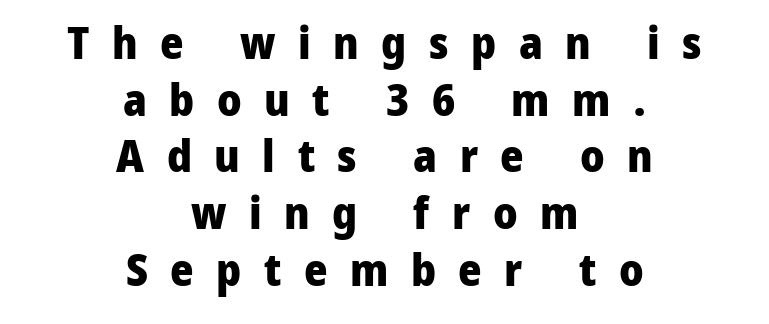
The image shows 45 px heavy sans-serif type, upright; set centered, normal line spacing (1.26x), unusually wide letter spacing (+0.5 em), not underlined; low stroke contrast and a medium x-height.
